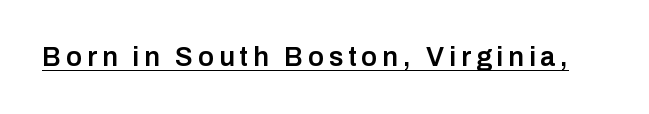
{"italic": "no", "bold": "semi", "underline": "yes", "glyph_px": 27}
